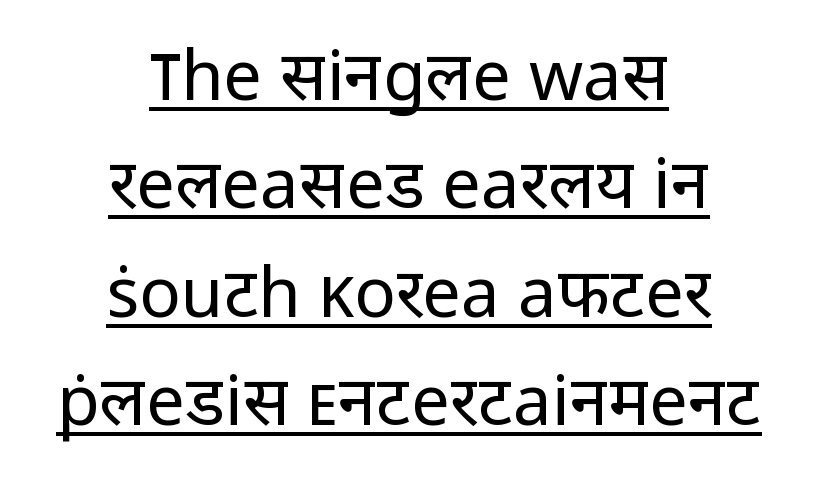
{"serif": "no", "italic": "no", "bold": "no", "weight": "regular", "width": "normal", "stroke_contrast": "low", "x_height": "medium", "monospaced": "no", "underline": "yes", "align": "center", "line_spacing": "normal", "line_spacing_ratio": 1.57, "letter_spacing": "normal", "letter_spacing_em": 0.0, "glyph_px": 69}
